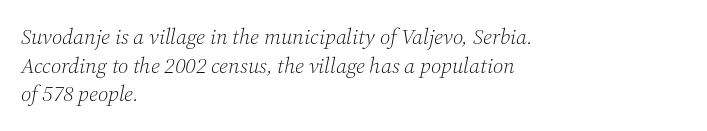
The image shows 22 px text type, italic (leaning right); set left-aligned, normal line spacing (1.3x), normal letter spacing, not underlined.
